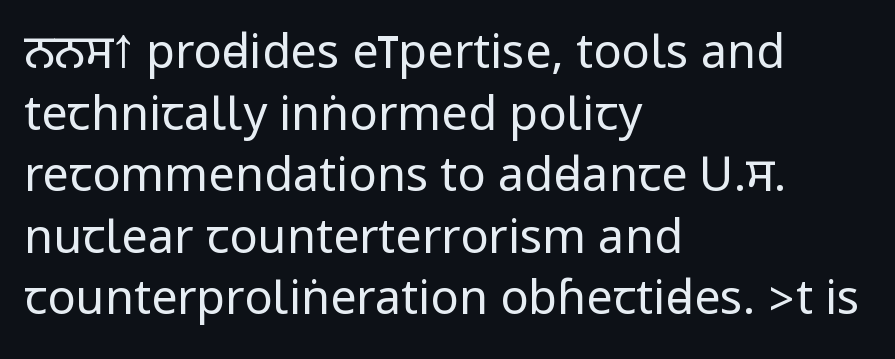
The image shows 47 px regular-weight, condensed sans-serif type, upright; set left-aligned, normal line spacing (1.31x), normal letter spacing, not underlined; low stroke contrast.
